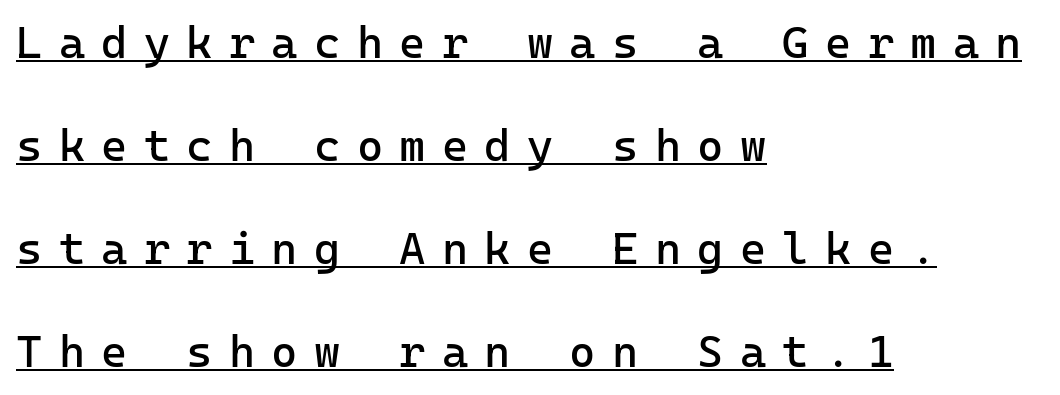
{"serif": "no", "italic": "no", "bold": "no", "weight": "regular", "width": "normal", "stroke_contrast": "low", "x_height": "medium", "monospaced": "yes", "underline": "yes", "align": "left", "line_spacing": "loose", "line_spacing_ratio": 2.29, "letter_spacing": "wide", "letter_spacing_em": 0.36, "glyph_px": 45}
